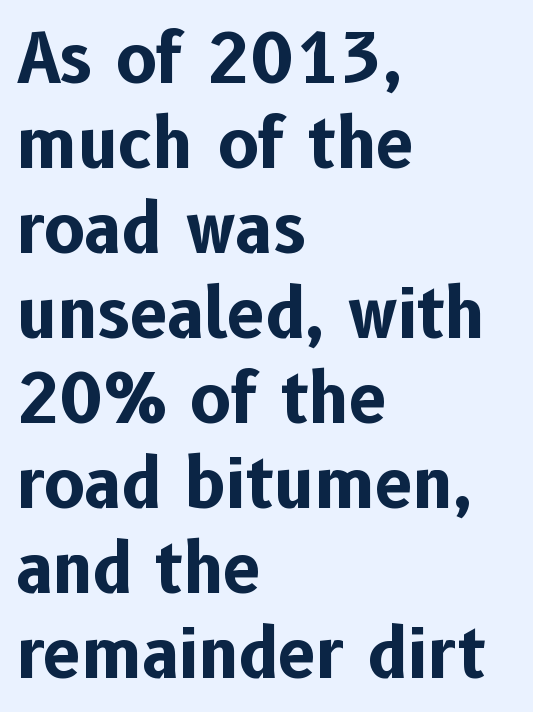
The specimen omits any rule beneath the text block's lines. Here the designer chose a conventional face with non-uniform glyph widths. This rendering employs a face without finishing strokes, i.e., a sans-serif. What weight is shown? A full bold with thick strokes.
